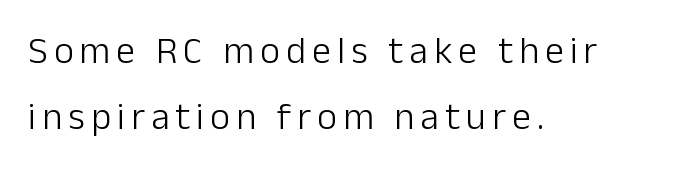
The image shows 38 px light sans-serif type, upright; set left-aligned, line spacing 1.74x, not underlined; low stroke contrast and a medium x-height.
